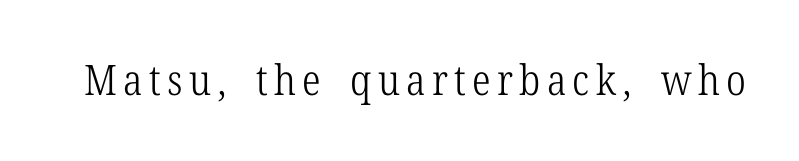
The image shows 42 px light, condensed serif type, upright; set not underlined; low stroke contrast and a medium x-height.
